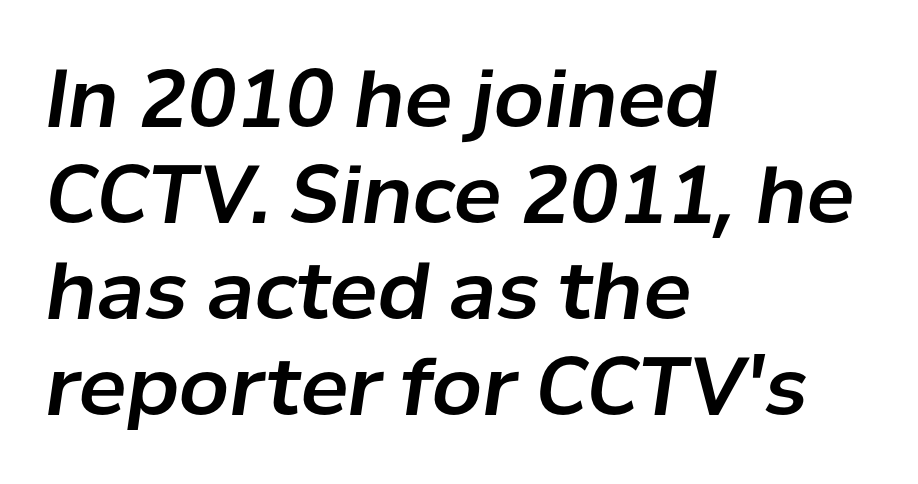
{"italic": "yes", "lean": "right", "slant_degrees": 8, "width": "normal", "stroke_contrast": "low", "x_height": "medium", "monospaced": "no", "underline": "no", "align": "left", "line_spacing_ratio": 1.2, "letter_spacing": "normal", "letter_spacing_em": 0.0, "glyph_px": 80}
